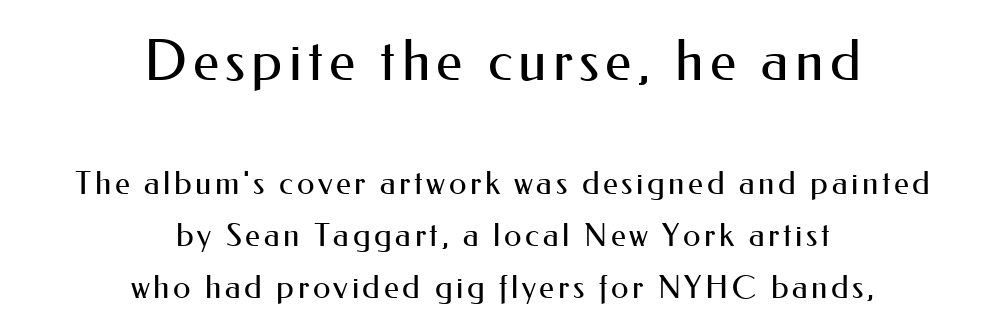
Q: Is the text bold? A: No.
Q: Is the text italic (slanted)? A: No, it is upright.
Q: Is the typeface a serif or a sans-serif typeface? A: Sans-serif.
Q: Is the text underlined? A: No.
Q: How is the paragraph aligned? A: Centered.
Q: Is the spacing between lines tight, normal or loose? A: Normal.
Q: Which block of text is set in a larger size, the first (top) or the second (bottom)? A: The first (top) one.
Q: Width (condensed, normal, or wide)? A: Normal.
Q: Stroke contrast? A: Medium.
Q: x-height? A: Small.
Q: Monospaced? A: No.
